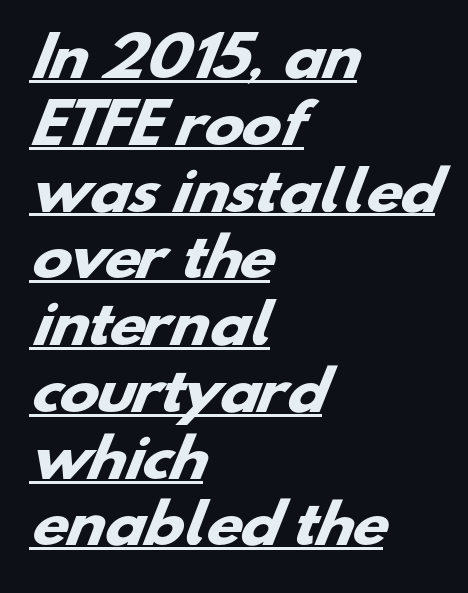
{"serif": "no", "bold": "yes", "weight": "heavy", "width": "wide", "stroke_contrast": "low", "x_height": "small", "monospaced": "no", "underline": "yes", "align": "left", "line_spacing": "normal", "line_spacing_ratio": 1.26, "letter_spacing": "normal", "letter_spacing_em": 0.0, "glyph_px": 53}
